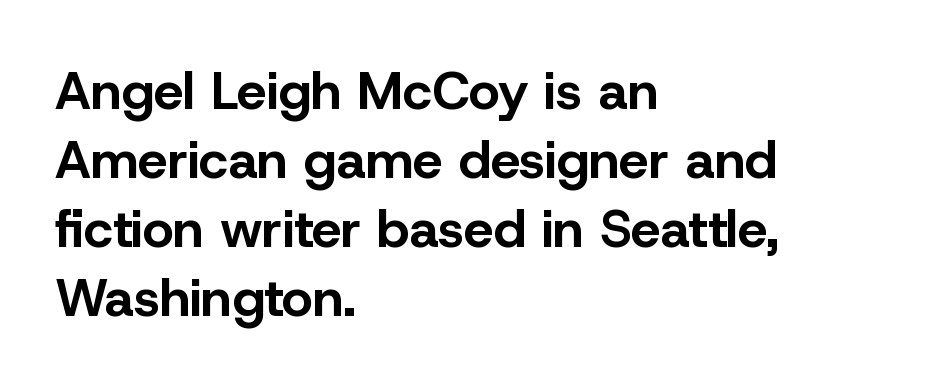
Q: Is the text bold? A: Yes.
Q: Is the text italic (slanted)? A: No, it is upright.
Q: Is the typeface a serif or a sans-serif typeface? A: Sans-serif.
Q: Is the text underlined? A: No.
Q: How is the paragraph aligned? A: Left-aligned.
Q: Is the spacing between letters normal or unusually wide? A: Normal.
Q: Is the spacing between lines tight, normal or loose? A: Normal.
Q: Width (condensed, normal, or wide)? A: Normal.
Q: Stroke contrast? A: Low.
Q: x-height? A: Medium.
Q: Monospaced? A: No.
